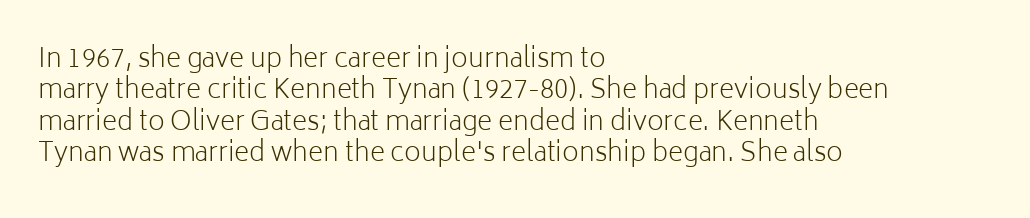
{"italic": "no", "bold": "no", "underline": "no", "align": "left", "line_spacing_ratio": 1.21, "letter_spacing": "normal", "letter_spacing_em": 0.0, "glyph_px": 26}
